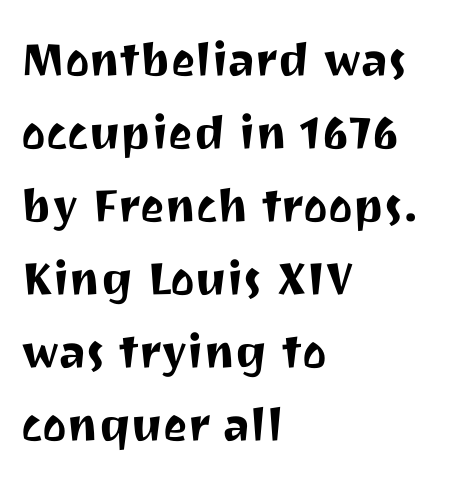
This rendering uses left alignment, leaving the right contour irregular. To sum up the face: it is a sans, with no serifs. The passage shown stacks its lines at a standard gap. Caption: standard tracking, unaltered. Note the varied advance widths — an 'i' is clearly narrower than an 'm'. Underline: absent.
